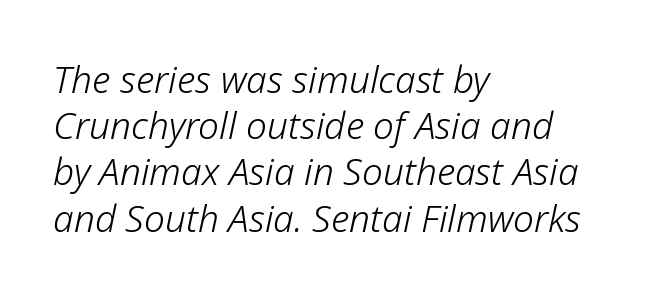
The image shows 37 px light type, italic (leaning right); set left-aligned, normal line spacing (1.25x), normal letter spacing, not underlined; low stroke contrast and a medium x-height.
